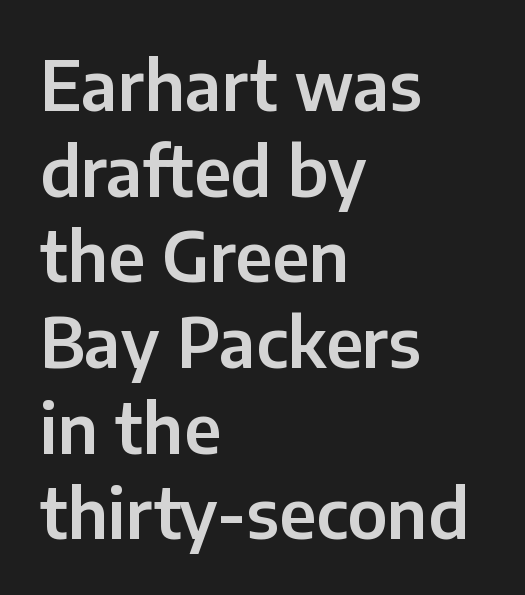
The image shows 68 px sans-serif type, upright; set left-aligned, normal line spacing (1.26x), normal letter spacing, not underlined; low stroke contrast and a medium x-height.
